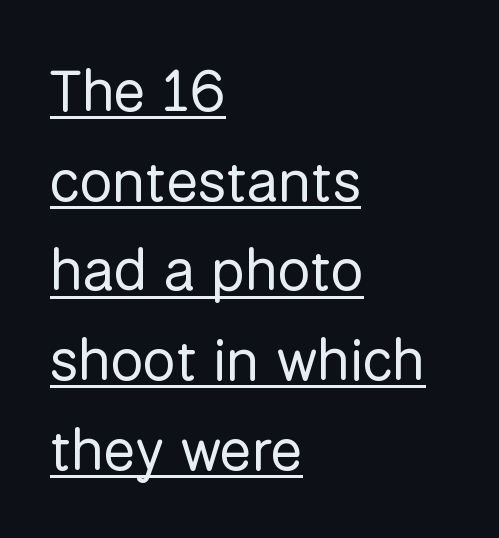
{"serif": "no", "italic": "no", "bold": "no", "weight": "regular", "width": "normal", "stroke_contrast": "low", "x_height": "medium", "monospaced": "no", "underline": "yes", "align": "left", "line_spacing": "normal", "line_spacing_ratio": 1.52, "letter_spacing": "normal", "letter_spacing_em": 0.0, "glyph_px": 59}
